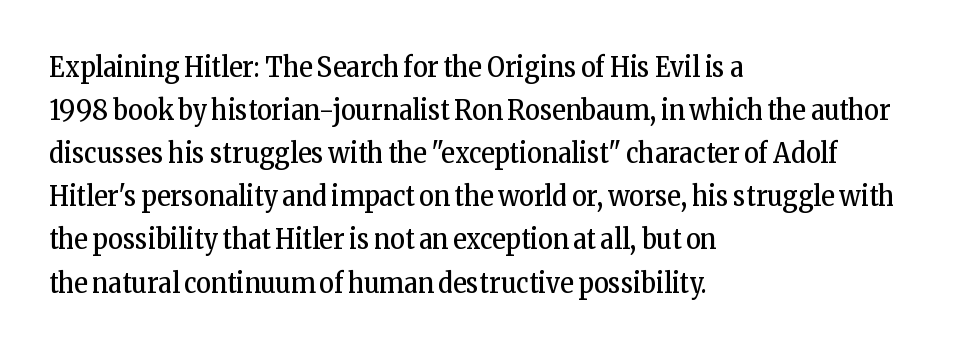
Any mark beneath the type? The region is blank. No letter is thick-stroked: the sample isn't bold. Examine the stroke ends and you'll spot serifs. The rendering uses natural spacing where letterforms have individual widths. How would I describe the line gaps? Plain and ordinary. Layout note: lines flush left.
